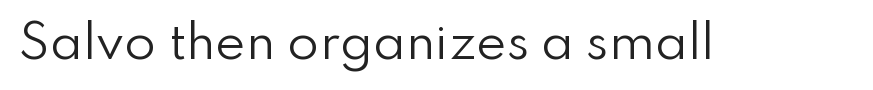
The image shows 46 px regular-weight sans-serif type, upright; set normal letter spacing, not underlined; low stroke contrast and a small x-height.
